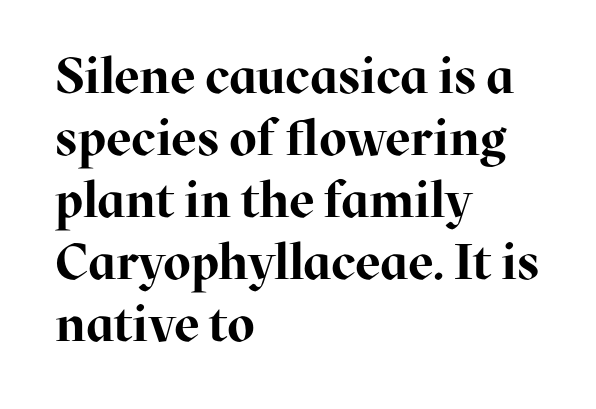
Serifs: yes, visible at the terminals of the letterforms. These lines were composed using upright roman letters. Glance below the letters and you will spot only blank space. Students, this is bold: see how much ink each stroke carries.
